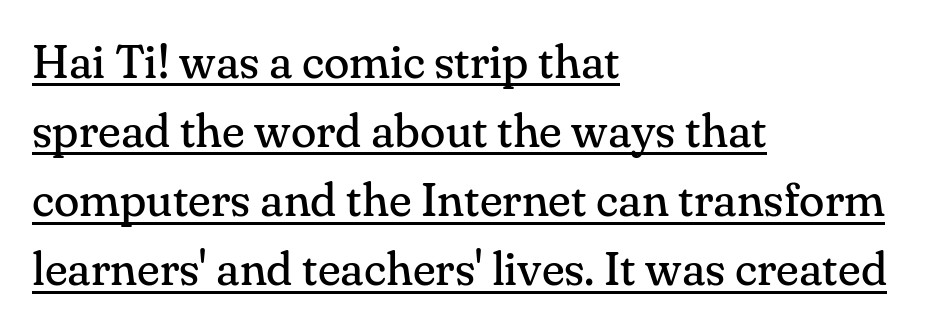
Q: Is the text bold? A: No.
Q: Is the text italic (slanted)? A: No, it is upright.
Q: Is the typeface a serif or a sans-serif typeface? A: Serif.
Q: Is the text underlined? A: Yes.
Q: How is the paragraph aligned? A: Left-aligned.
Q: Is the spacing between letters normal or unusually wide? A: Normal.
Q: Is the spacing between lines tight, normal or loose? A: Normal.
Q: Width (condensed, normal, or wide)? A: Normal.
Q: Stroke contrast? A: Medium.
Q: x-height? A: Small.
Q: Monospaced? A: No.
